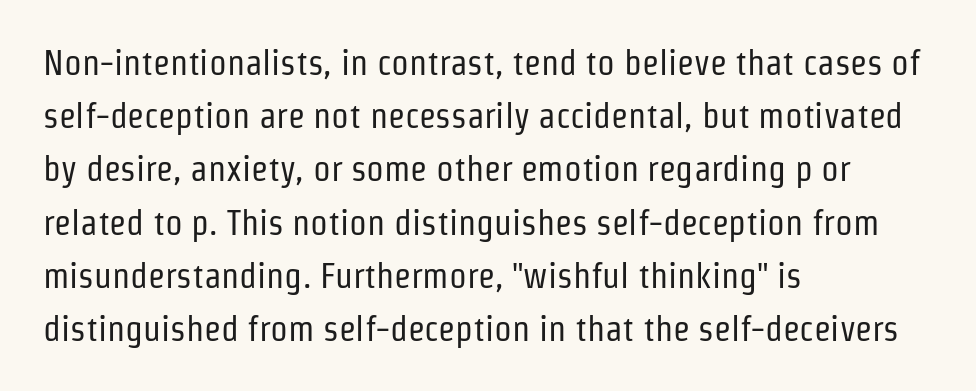
{"serif": "no", "italic": "no", "bold": "no", "weight": "regular", "width": "condensed", "stroke_contrast": "low", "x_height": "medium", "monospaced": "no", "underline": "no", "align": "left", "line_spacing": "normal", "line_spacing_ratio": 1.52, "letter_spacing": "normal", "letter_spacing_em": 0.0, "glyph_px": 35}
